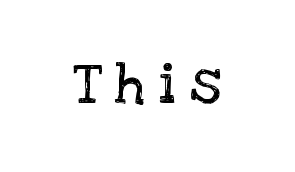
The image shows 57 px regular-weight serif type, upright; set unusually wide letter spacing (+0.26 em), not underlined; low stroke contrast and a large x-height.
